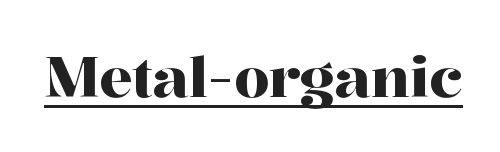
Q: Is the text italic (slanted)? A: No, it is upright.
Q: Is the typeface a serif or a sans-serif typeface? A: Serif.
Q: Is the text underlined? A: Yes.
Q: Is the spacing between letters normal or unusually wide? A: Normal.
Q: Width (condensed, normal, or wide)? A: Normal.
Q: Stroke contrast? A: High.
Q: x-height? A: Medium.
Q: Monospaced? A: No.
